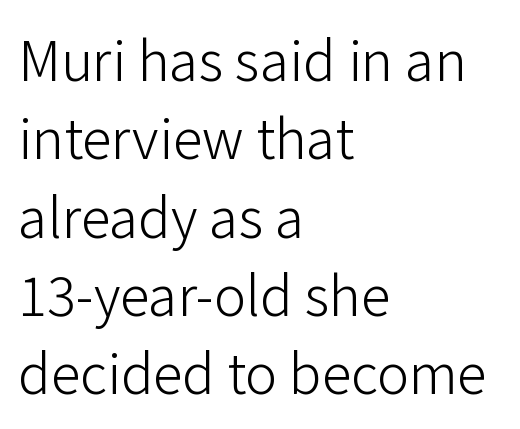
Q: Is the text bold? A: No.
Q: Is the text italic (slanted)? A: No, it is upright.
Q: Is the typeface a serif or a sans-serif typeface? A: Sans-serif.
Q: Is the text underlined? A: No.
Q: How is the paragraph aligned? A: Left-aligned.
Q: Is the spacing between letters normal or unusually wide? A: Normal.
Q: Is the spacing between lines tight, normal or loose? A: Normal.
Q: Width (condensed, normal, or wide)? A: Normal.
Q: Stroke contrast? A: Low.
Q: x-height? A: Medium.
Q: Monospaced? A: No.
